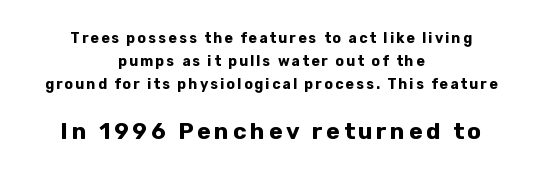
{"italic": "no", "bold": "yes", "underline": "no", "align": "center", "line_spacing": "normal", "line_spacing_ratio": 1.65, "larger_block": "second", "size_ratio": 1.64, "glyph_px": 23}
